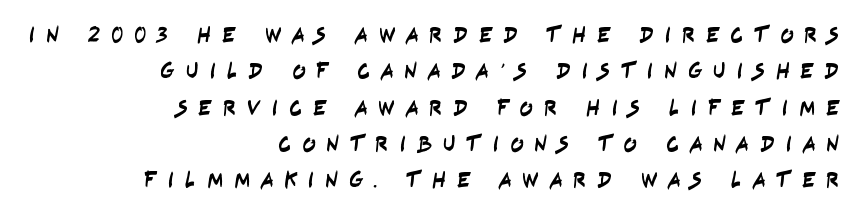
Nobody drew a line under any word here. Tracking here is generous; glyphs stand well apart from one another. Reading down the block, your eye finds every line finishing at a fixed right position. Notice how descenders clear the ascenders below comfortably — that's standard leading.
